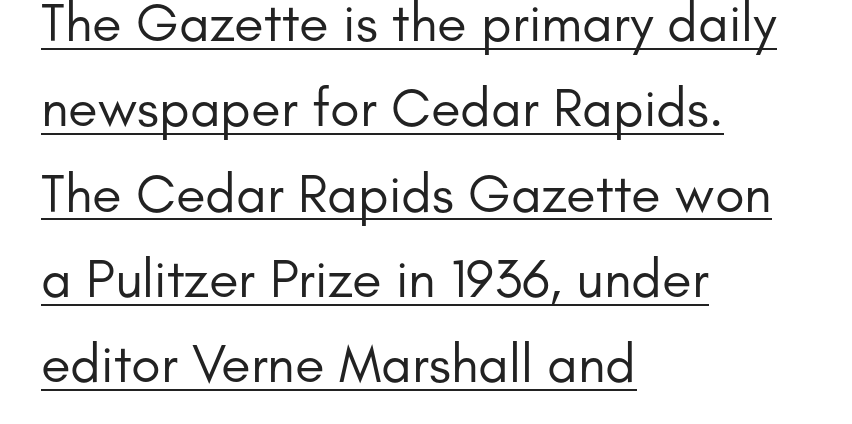
The image shows 54 px regular-weight sans-serif type, upright; set left-aligned, normal line spacing (1.58x), normal letter spacing, underlined; low stroke contrast and a small x-height.
